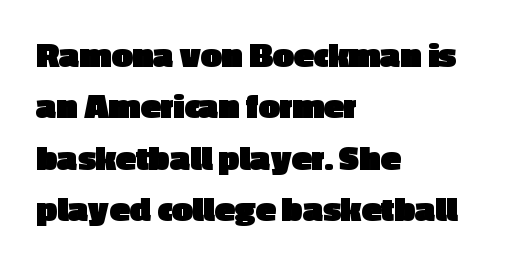
{"serif": "no", "italic": "no", "bold": "yes", "weight": "heavy", "width": "normal", "x_height": "medium", "monospaced": "no", "underline": "no", "align": "left", "line_spacing": "normal", "line_spacing_ratio": 1.39, "letter_spacing": "normal", "letter_spacing_em": 0.0, "glyph_px": 37}
